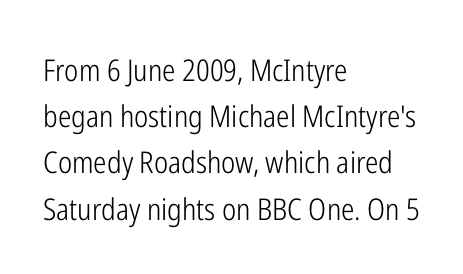
Q: Is the text bold? A: No.
Q: Is the text italic (slanted)? A: No, it is upright.
Q: Is the typeface a serif or a sans-serif typeface? A: Sans-serif.
Q: Is the text underlined? A: No.
Q: How is the paragraph aligned? A: Left-aligned.
Q: Is the spacing between letters normal or unusually wide? A: Normal.
Q: Is the spacing between lines tight, normal or loose? A: Normal.
Q: Width (condensed, normal, or wide)? A: Condensed.
Q: Stroke contrast? A: Low.
Q: x-height? A: Medium.
Q: Monospaced? A: No.
